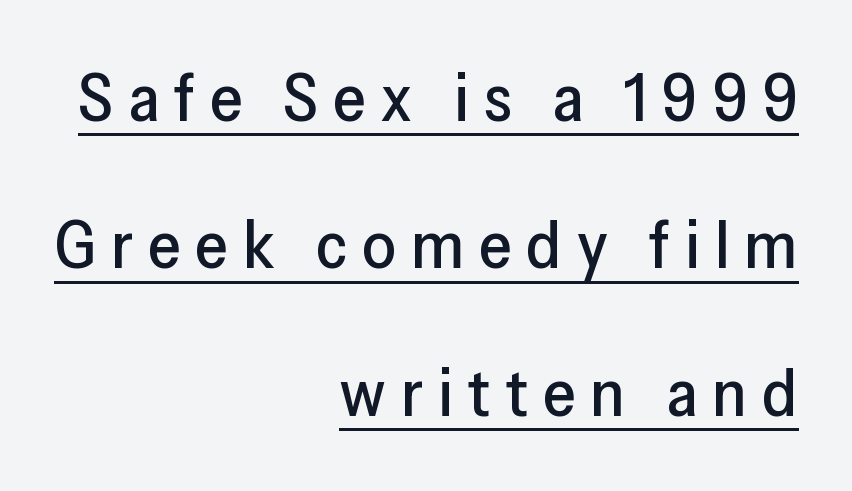
A typesetter would mark this as roman, not italic. A typesetter would label this face a sans. Proportional: the letters do not fall into vertical columns. This block would shrink considerably if given ordinary leading; it's expanded now. This sample carries an underscore along the baseline area.
